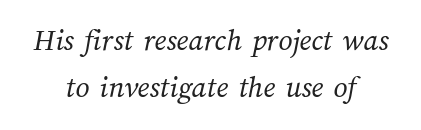
Q: Is the text bold? A: No.
Q: Is the text underlined? A: No.
Q: How is the paragraph aligned? A: Centered.
Q: Is the spacing between letters normal or unusually wide? A: Normal.
Q: Is the spacing between lines tight, normal or loose? A: Normal.
Q: Width (condensed, normal, or wide)? A: Normal.
Q: Stroke contrast? A: Medium.
Q: x-height? A: Medium.
Q: Monospaced? A: No.
